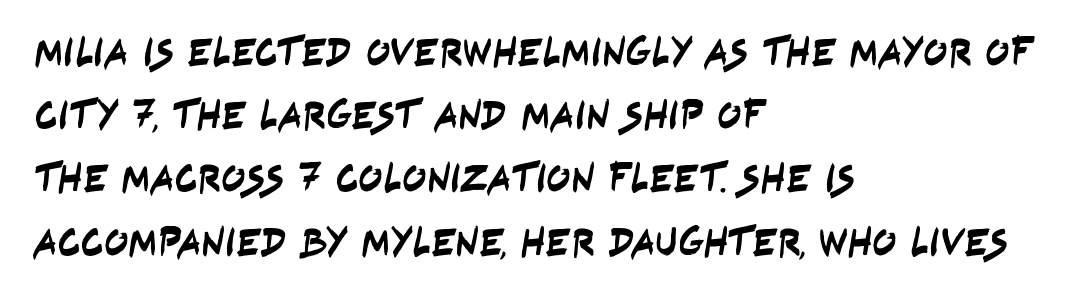
The image shows 40 px condensed sans-serif type; set left-aligned, normal line spacing (1.58x), normal letter spacing, not underlined; low stroke contrast and a large x-height.
